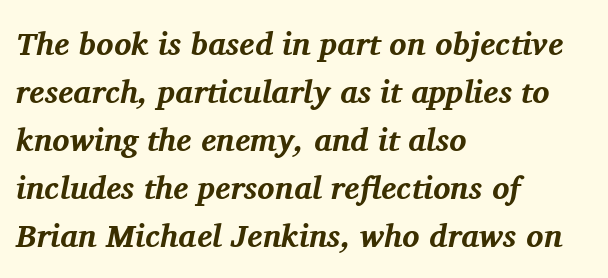
The image shows 32 px bold serif type, italic (leaning right); set left-aligned, normal line spacing (1.5x), normal letter spacing, not underlined; medium stroke contrast and a medium x-height.
